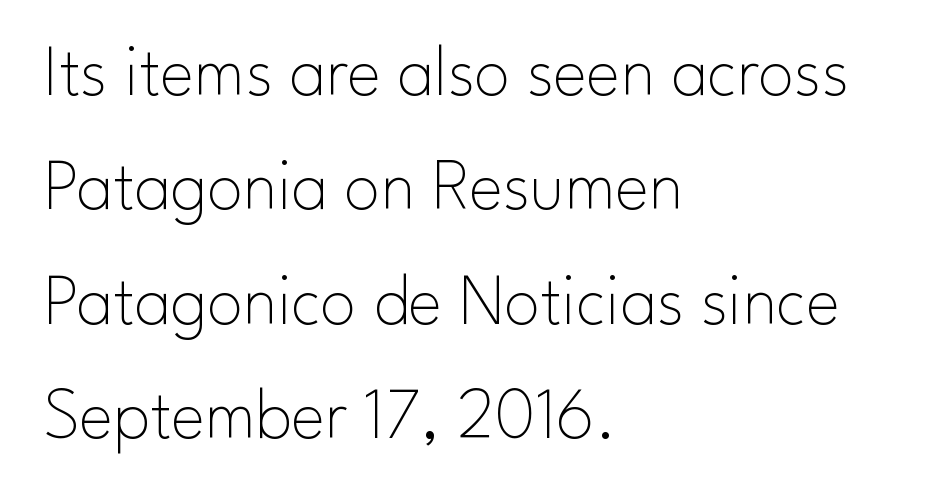
Q: Is the text bold? A: No.
Q: Is the text italic (slanted)? A: No, it is upright.
Q: Is the typeface a serif or a sans-serif typeface? A: Sans-serif.
Q: Is the text underlined? A: No.
Q: How is the paragraph aligned? A: Left-aligned.
Q: Is the spacing between letters normal or unusually wide? A: Normal.
Q: Is the spacing between lines tight, normal or loose? A: Normal.
Q: Width (condensed, normal, or wide)? A: Normal.
Q: Stroke contrast? A: Low.
Q: x-height? A: Small.
Q: Monospaced? A: No.
